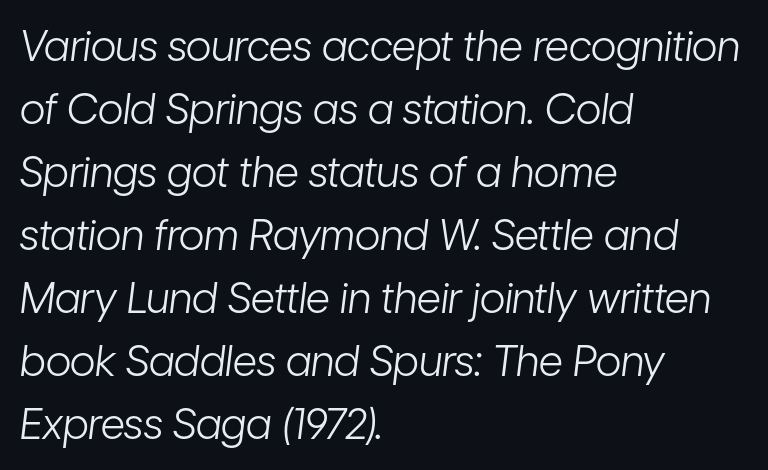
The image shows 42 px light, condensed type, italic (leaning right); set left-aligned, normal line spacing (1.5x), normal letter spacing, not underlined; low stroke contrast and a medium x-height.
